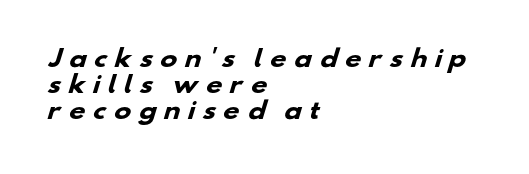
{"bold": "yes", "underline": "no", "align": "left", "line_spacing": "tight", "line_spacing_ratio": 1.12, "letter_spacing": "wide", "letter_spacing_em": 0.3, "glyph_px": 23}
